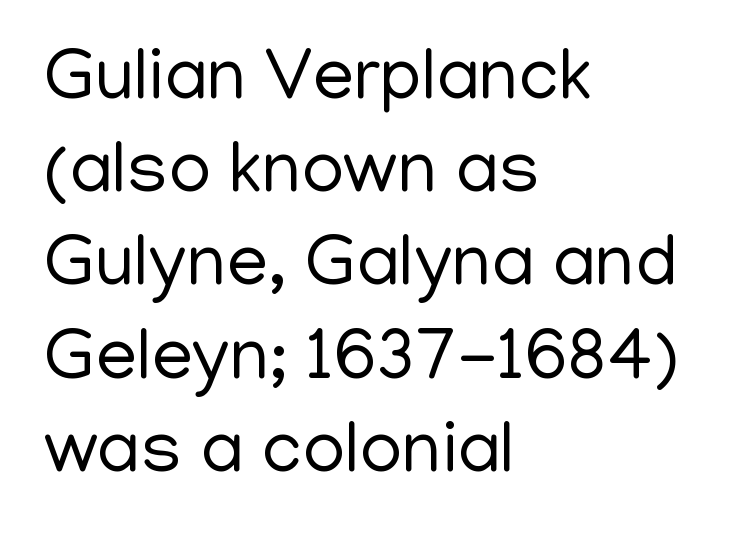
{"serif": "no", "italic": "no", "bold": "no", "weight": "regular", "width": "normal", "stroke_contrast": "low", "x_height": "medium", "monospaced": "no", "underline": "no", "align": "left", "line_spacing": "normal", "line_spacing_ratio": 1.26, "letter_spacing": "normal", "letter_spacing_em": 0.0, "glyph_px": 74}
